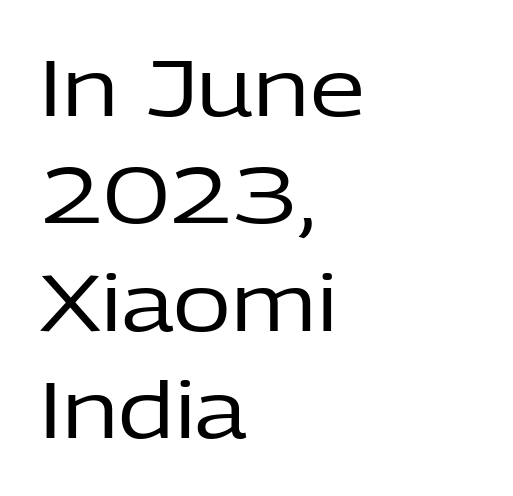
Evenly set lines give the paragraph a standard silhouette. Summary of weight: not heavy and not bold. Compared with typical body copy, the letter spacing here is the same. Nope, not italic — everything's standing straight. Glance below the letters and you will spot only blank space.
